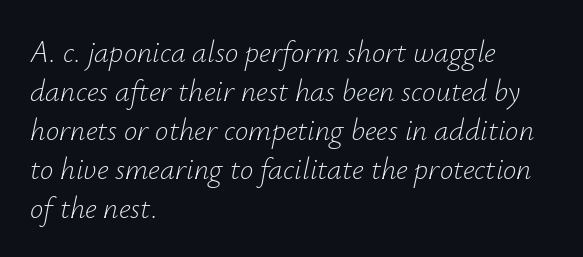
The image shows 30 px light type, italic (leaning right); set left-aligned, normal line spacing (1.3x), normal letter spacing, not underlined; low stroke contrast and a small x-height.
